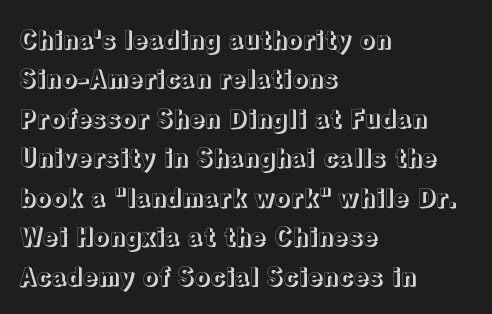
The image shows 25 px text type, upright; set left-aligned, normal line spacing (1.58x), normal letter spacing, not underlined.
